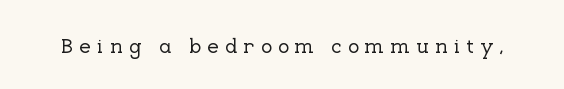
{"italic": "no", "underline": "no", "letter_spacing": "wide", "letter_spacing_em": 0.29, "glyph_px": 21}
